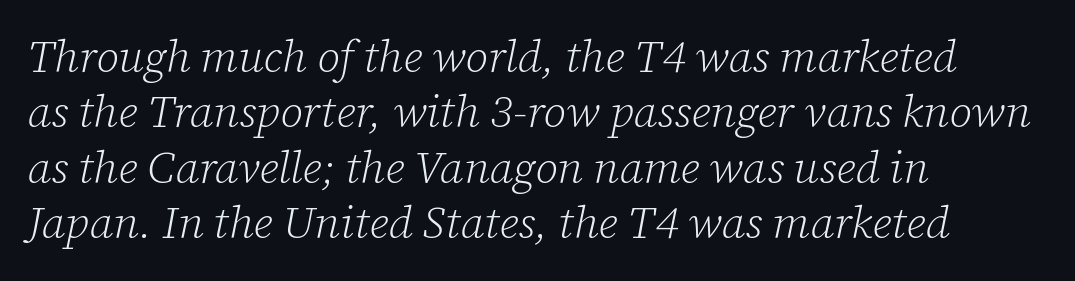
Q: Is the text bold? A: No.
Q: Is the text italic (slanted)? A: Yes, it leans right by about 12 degrees.
Q: Is the typeface a serif or a sans-serif typeface? A: Serif.
Q: Is the text underlined? A: No.
Q: How is the paragraph aligned? A: Left-aligned.
Q: Is the spacing between letters normal or unusually wide? A: Normal.
Q: Width (condensed, normal, or wide)? A: Normal.
Q: Stroke contrast? A: Low.
Q: x-height? A: Medium.
Q: Monospaced? A: No.
